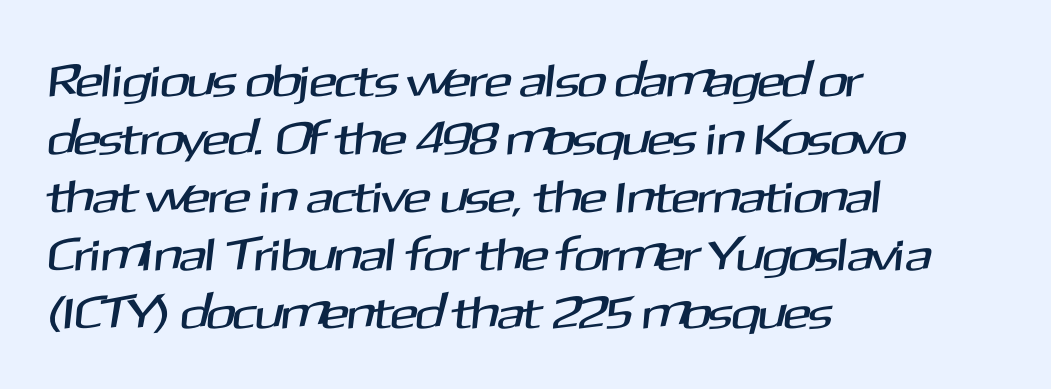
The image shows 46 px sans-serif type; set left-aligned, normal line spacing (1.26x), normal letter spacing, not underlined; medium stroke contrast and a medium x-height.
